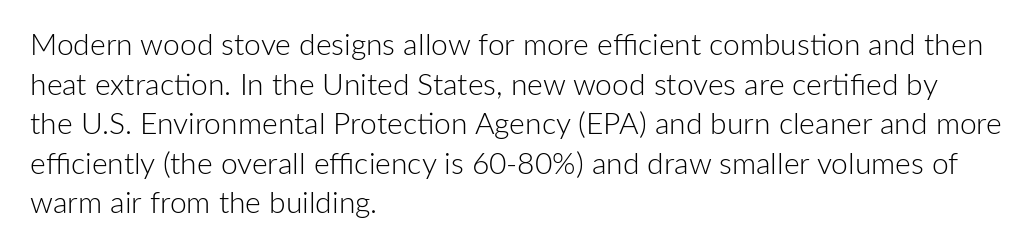
{"serif": "no", "italic": "no", "bold": "no", "weight": "light", "width": "normal", "stroke_contrast": "low", "x_height": "medium", "monospaced": "no", "underline": "no", "align": "left", "line_spacing": "normal", "line_spacing_ratio": 1.32, "letter_spacing": "normal", "letter_spacing_em": 0.0, "glyph_px": 30}
